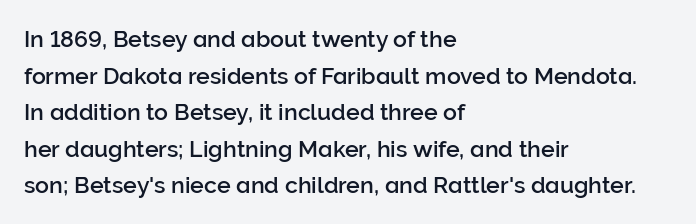
{"italic": "no", "underline": "no", "align": "left", "line_spacing": "normal", "line_spacing_ratio": 1.59, "letter_spacing": "normal", "letter_spacing_em": 0.0, "glyph_px": 23}
